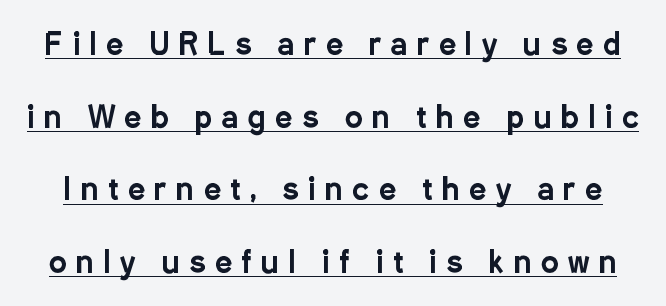
Q: Is the text italic (slanted)? A: No, it is upright.
Q: Is the typeface a serif or a sans-serif typeface? A: Sans-serif.
Q: Is the text underlined? A: Yes.
Q: Is the spacing between letters normal or unusually wide? A: Unusually wide.
Q: Is the spacing between lines tight, normal or loose? A: Loose.
Q: Width (condensed, normal, or wide)? A: Condensed.
Q: Stroke contrast? A: Low.
Q: x-height? A: Medium.
Q: Monospaced? A: No.
